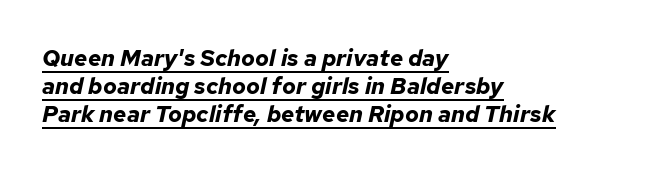
{"italic": "yes", "lean": "right", "slant_degrees": 12, "bold": "yes", "underline": "yes", "align": "left", "line_spacing_ratio": 1.22, "letter_spacing": "normal", "letter_spacing_em": 0.0, "glyph_px": 23}
